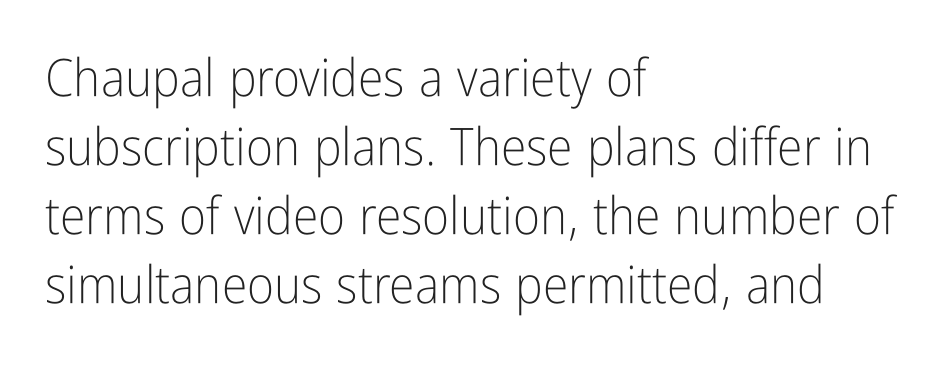
Q: Is the text bold? A: No.
Q: Is the text italic (slanted)? A: No, it is upright.
Q: Is the typeface a serif or a sans-serif typeface? A: Sans-serif.
Q: Is the text underlined? A: No.
Q: How is the paragraph aligned? A: Left-aligned.
Q: Is the spacing between letters normal or unusually wide? A: Normal.
Q: Is the spacing between lines tight, normal or loose? A: Normal.
Q: Width (condensed, normal, or wide)? A: Condensed.
Q: Stroke contrast? A: Low.
Q: x-height? A: Medium.
Q: Monospaced? A: No.
